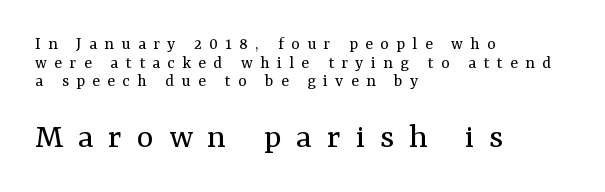
{"serif": "yes", "italic": "no", "bold": "no", "weight": "regular", "width": "normal", "stroke_contrast": "medium", "x_height": "medium", "monospaced": "no", "underline": "no", "align": "left", "line_spacing": "tight", "line_spacing_ratio": 1.04, "letter_spacing": "wide", "letter_spacing_em": 0.41, "larger_block": "second", "size_ratio": 2.0, "glyph_px": 36}
